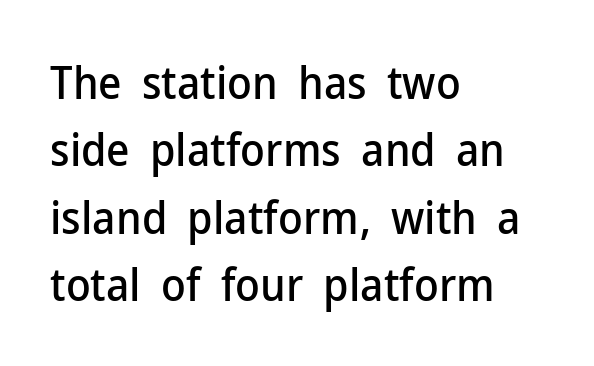
Q: Is the text italic (slanted)? A: No, it is upright.
Q: Is the typeface a serif or a sans-serif typeface? A: Sans-serif.
Q: Is the text underlined? A: No.
Q: How is the paragraph aligned? A: Left-aligned.
Q: Is the spacing between letters normal or unusually wide? A: Normal.
Q: Is the spacing between lines tight, normal or loose? A: Normal.
Q: Width (condensed, normal, or wide)? A: Normal.
Q: Stroke contrast? A: Low.
Q: x-height? A: Medium.
Q: Monospaced? A: No.
